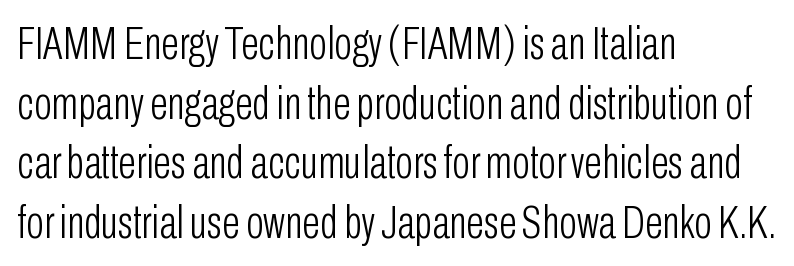
{"serif": "no", "italic": "no", "bold": "no", "weight": "light", "width": "condensed", "stroke_contrast": "low", "x_height": "medium", "monospaced": "no", "underline": "no", "align": "left", "line_spacing": "normal", "line_spacing_ratio": 1.27, "letter_spacing": "normal", "letter_spacing_em": 0.0, "glyph_px": 47}
